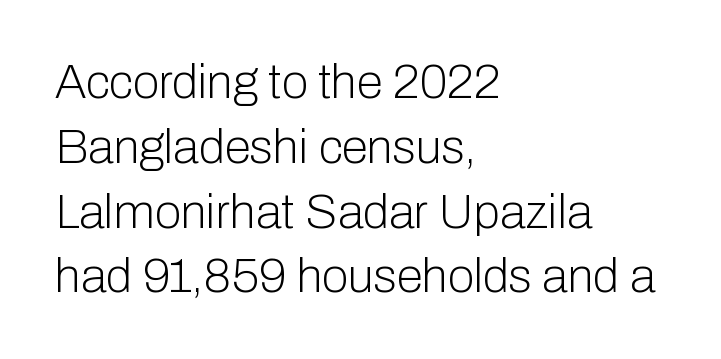
Q: Is the text bold? A: No.
Q: Is the text italic (slanted)? A: No, it is upright.
Q: Is the typeface a serif or a sans-serif typeface? A: Sans-serif.
Q: Is the text underlined? A: No.
Q: How is the paragraph aligned? A: Left-aligned.
Q: Is the spacing between letters normal or unusually wide? A: Normal.
Q: Is the spacing between lines tight, normal or loose? A: Normal.
Q: Width (condensed, normal, or wide)? A: Normal.
Q: Stroke contrast? A: Low.
Q: x-height? A: Medium.
Q: Monospaced? A: No.
